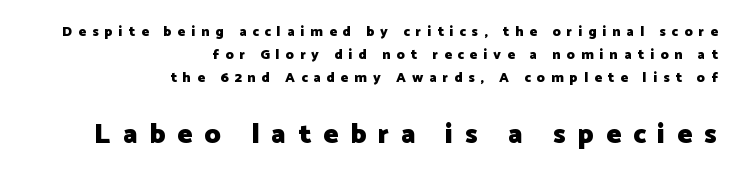
The image shows 28 px heavy sans-serif type, upright; set right-aligned, normal line spacing (1.65x), unusually wide letter spacing (+0.43 em), not underlined; the second (bottom) block is 2.0x larger; low stroke contrast and a medium x-height.
